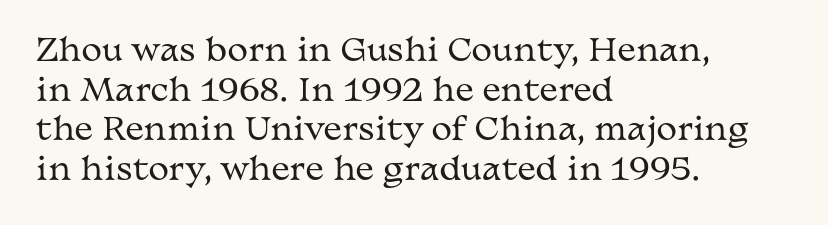
Q: Is the text bold? A: No.
Q: Is the text italic (slanted)? A: No, it is upright.
Q: Is the typeface a serif or a sans-serif typeface? A: Serif.
Q: Is the text underlined? A: No.
Q: How is the paragraph aligned? A: Left-aligned.
Q: Is the spacing between letters normal or unusually wide? A: Normal.
Q: Is the spacing between lines tight, normal or loose? A: Normal.
Q: Width (condensed, normal, or wide)? A: Wide.
Q: Stroke contrast? A: Medium.
Q: x-height? A: Medium.
Q: Monospaced? A: No.
